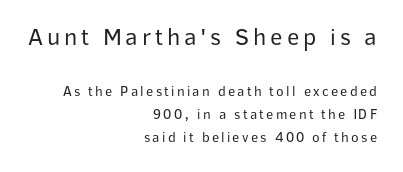
The image shows 24 px text type, upright; set right-aligned, normal line spacing (1.65x), not underlined; the first (top) block is 1.71x larger.
